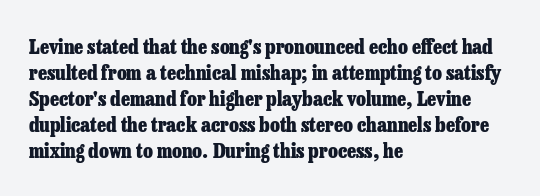
Q: Is the text bold? A: Yes.
Q: Is the text italic (slanted)? A: No, it is upright.
Q: Is the text underlined? A: No.
Q: How is the paragraph aligned? A: Left-aligned.
Q: Is the spacing between letters normal or unusually wide? A: Normal.
Q: Is the spacing between lines tight, normal or loose? A: Normal.
